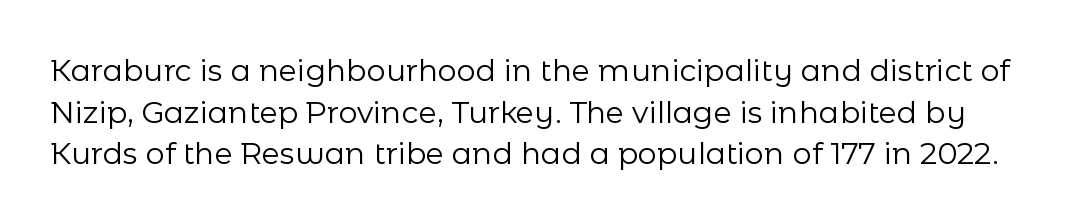
Q: Is the text bold? A: No.
Q: Is the text italic (slanted)? A: No, it is upright.
Q: Is the typeface a serif or a sans-serif typeface? A: Sans-serif.
Q: Is the text underlined? A: No.
Q: Is the spacing between letters normal or unusually wide? A: Normal.
Q: Is the spacing between lines tight, normal or loose? A: Normal.
Q: Width (condensed, normal, or wide)? A: Normal.
Q: Stroke contrast? A: Low.
Q: x-height? A: Medium.
Q: Monospaced? A: No.
